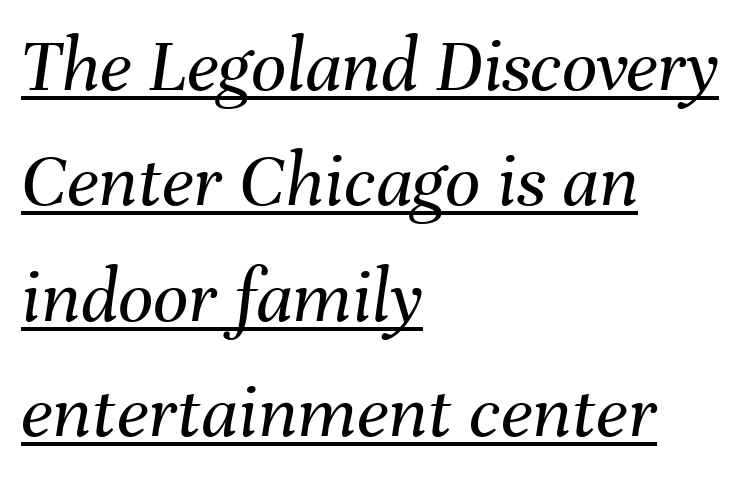
The image shows 78 px regular-weight type, italic (leaning right); set left-aligned, normal line spacing (1.48x), normal letter spacing, underlined; medium stroke contrast and a medium x-height.
